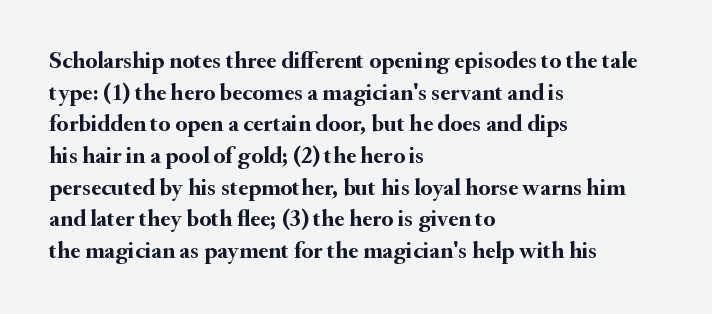
The image shows 24 px bold type, upright; set left-aligned, normal line spacing (1.32x), normal letter spacing, not underlined.
